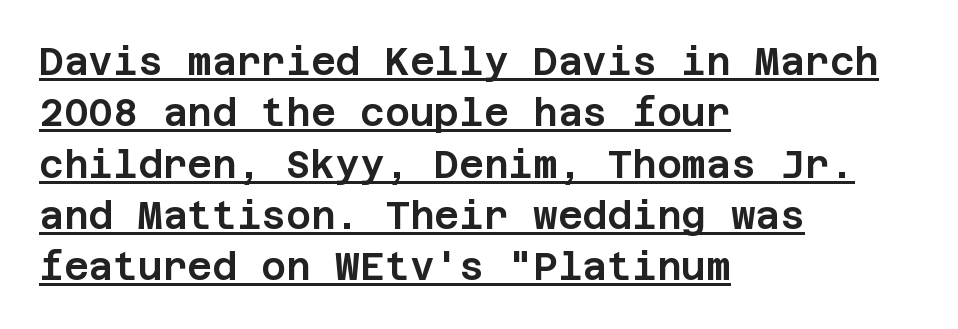
{"serif": "no", "italic": "no", "width": "normal", "stroke_contrast": "low", "x_height": "large", "underline": "yes", "align": "left", "line_spacing": "normal", "line_spacing_ratio": 1.35, "letter_spacing": "normal", "letter_spacing_em": 0.0, "glyph_px": 38}
